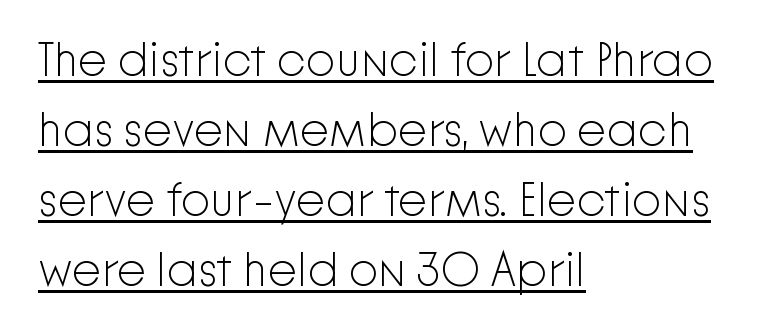
{"serif": "no", "italic": "no", "bold": "no", "weight": "light", "width": "normal", "stroke_contrast": "low", "x_height": "medium", "monospaced": "no", "underline": "yes", "align": "left", "line_spacing": "normal", "line_spacing_ratio": 1.49, "letter_spacing": "normal", "letter_spacing_em": 0.0, "glyph_px": 47}
